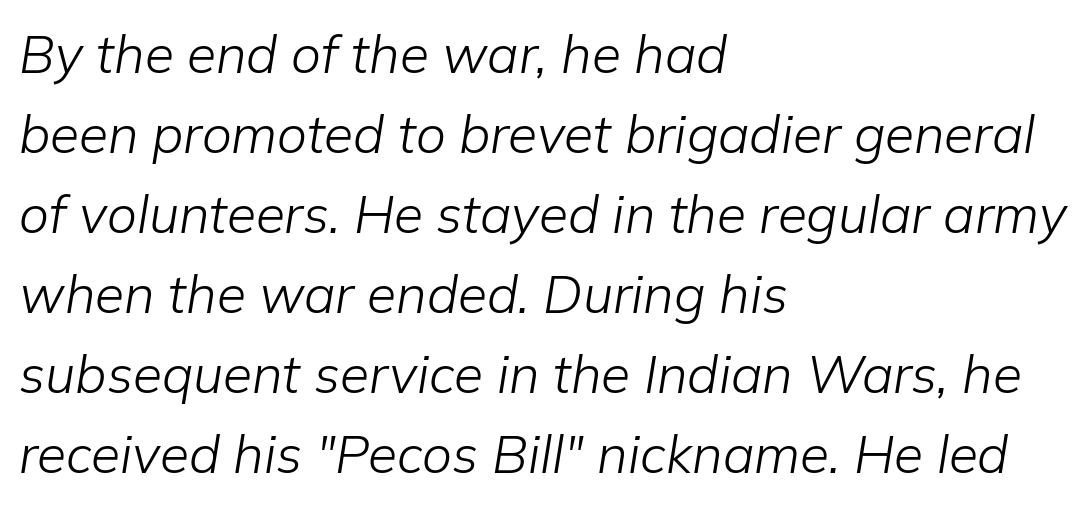
Q: Is the text bold? A: No.
Q: Is the text italic (slanted)? A: Yes, it leans right by about 9 degrees.
Q: Is the text underlined? A: No.
Q: How is the paragraph aligned? A: Left-aligned.
Q: Is the spacing between letters normal or unusually wide? A: Normal.
Q: Is the spacing between lines tight, normal or loose? A: Normal.
Q: Width (condensed, normal, or wide)? A: Normal.
Q: Stroke contrast? A: Low.
Q: x-height? A: Medium.
Q: Monospaced? A: No.
